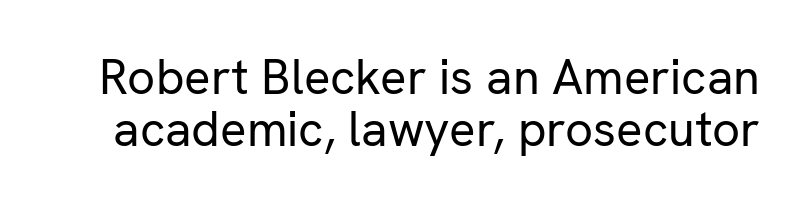
Q: Is the text bold? A: No.
Q: Is the text italic (slanted)? A: No, it is upright.
Q: Is the typeface a serif or a sans-serif typeface? A: Sans-serif.
Q: Is the text underlined? A: No.
Q: Is the spacing between letters normal or unusually wide? A: Normal.
Q: Is the spacing between lines tight, normal or loose? A: Tight.
Q: Width (condensed, normal, or wide)? A: Normal.
Q: Stroke contrast? A: Low.
Q: x-height? A: Medium.
Q: Monospaced? A: No.
